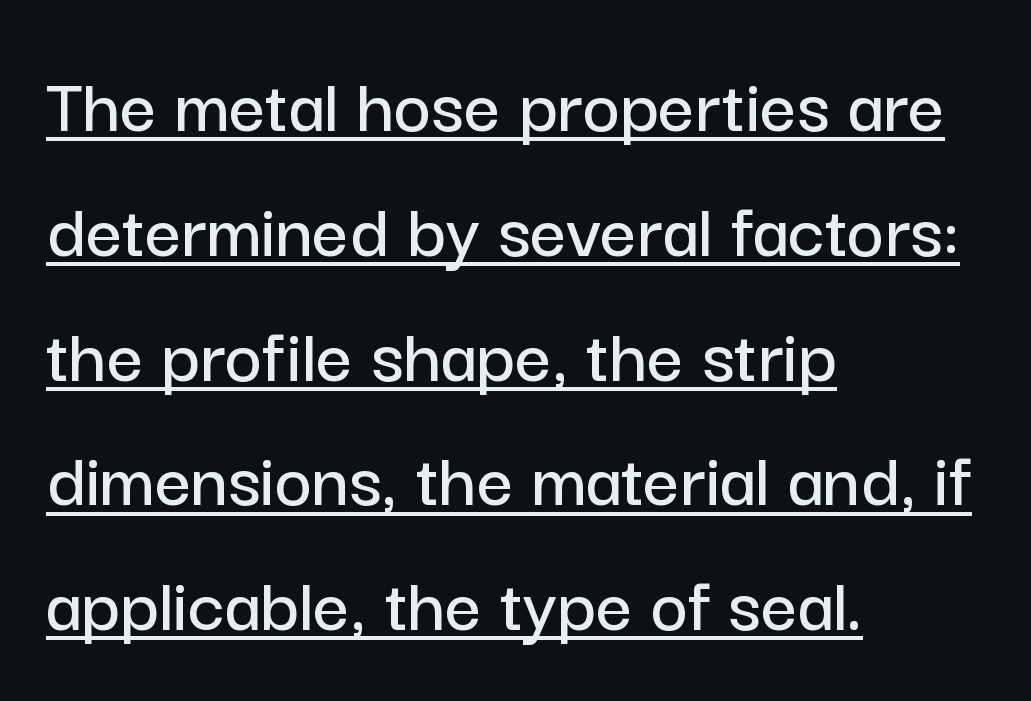
Q: Is the text italic (slanted)? A: No, it is upright.
Q: Is the typeface a serif or a sans-serif typeface? A: Sans-serif.
Q: Is the text underlined? A: Yes.
Q: How is the paragraph aligned? A: Left-aligned.
Q: Is the spacing between letters normal or unusually wide? A: Normal.
Q: Is the spacing between lines tight, normal or loose? A: Normal.
Q: Width (condensed, normal, or wide)? A: Normal.
Q: Stroke contrast? A: Low.
Q: x-height? A: Medium.
Q: Monospaced? A: No.
